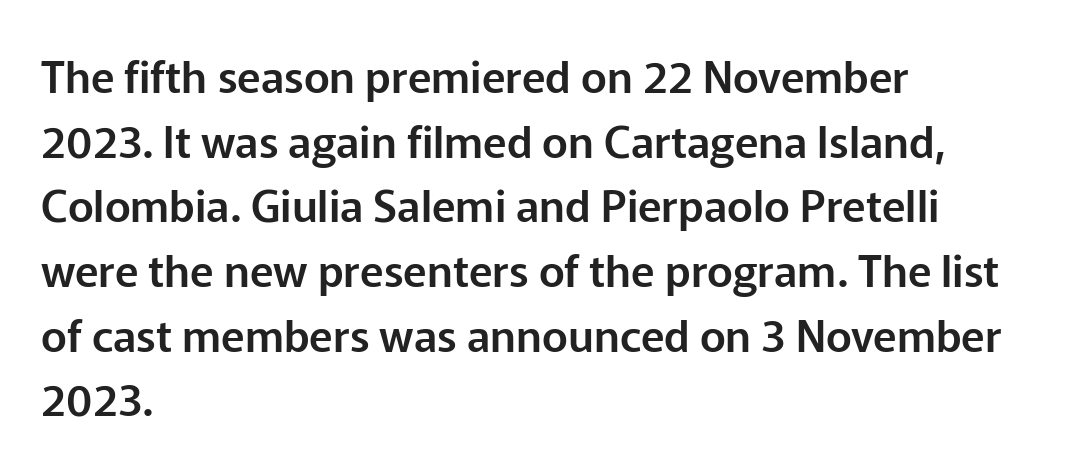
This sample has the flowing, uneven cadence of proportional lettering. Examine the stroke ends and you'll find no serifs. These lines are set flush left with a ragged right edge. A clean baseline with only descenders dipping below it. What stands out about the letter spacing? Nothing — it is the standard amount.
